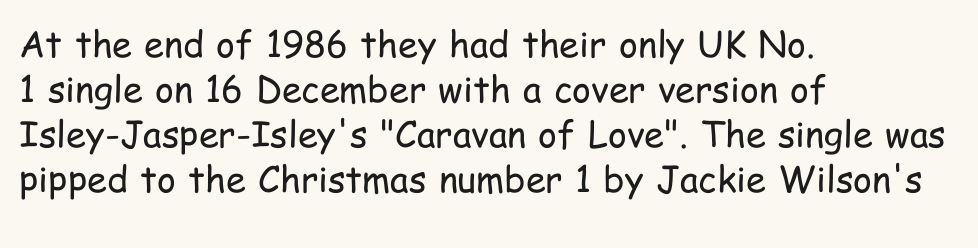
Q: Is the text bold? A: No.
Q: Is the text italic (slanted)? A: No, it is upright.
Q: Is the typeface a serif or a sans-serif typeface? A: Sans-serif.
Q: Is the text underlined? A: No.
Q: How is the paragraph aligned? A: Left-aligned.
Q: Is the spacing between letters normal or unusually wide? A: Normal.
Q: Is the spacing between lines tight, normal or loose? A: Normal.
Q: Width (condensed, normal, or wide)? A: Condensed.
Q: Stroke contrast? A: Low.
Q: x-height? A: Medium.
Q: Monospaced? A: No.
